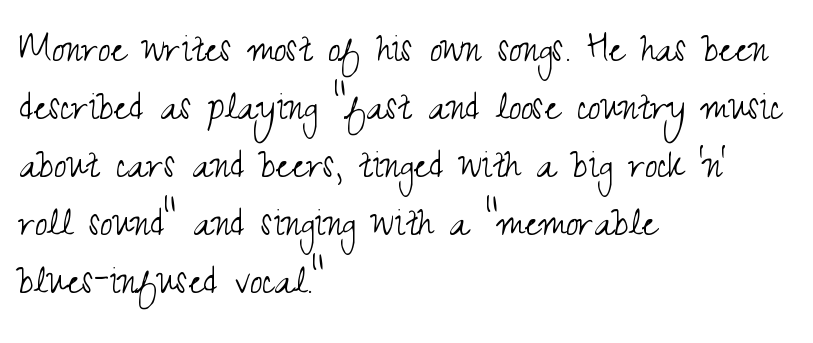
Quick note: interline space is typical. A clean baseline with only descenders dipping below it. Typographically, this falls in the sans-serif category. These lines were composed using upright roman letters.
